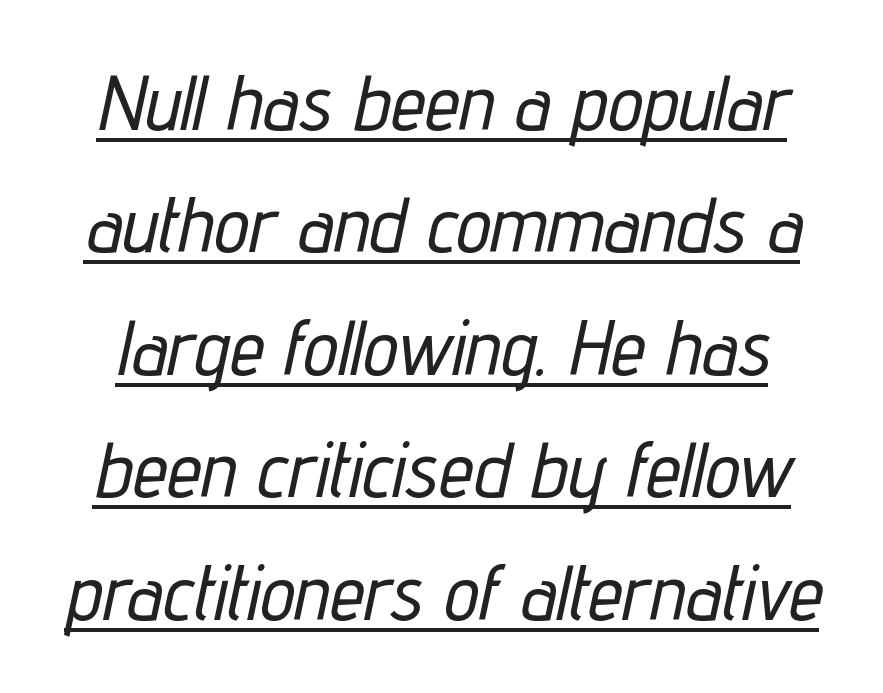
{"italic": "yes", "lean": "right", "slant_degrees": 12, "width": "condensed", "stroke_contrast": "low", "x_height": "medium", "monospaced": "no", "underline": "yes", "line_spacing": "normal", "line_spacing_ratio": 1.57, "letter_spacing": "normal", "letter_spacing_em": 0.0, "glyph_px": 78}
